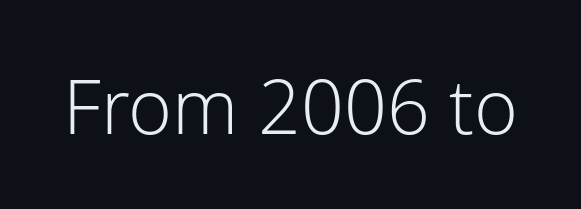
Q: Is the text bold? A: No.
Q: Is the text italic (slanted)? A: No, it is upright.
Q: Is the typeface a serif or a sans-serif typeface? A: Sans-serif.
Q: Is the text underlined? A: No.
Q: Is the spacing between letters normal or unusually wide? A: Normal.
Q: Width (condensed, normal, or wide)? A: Normal.
Q: Stroke contrast? A: Low.
Q: x-height? A: Medium.
Q: Monospaced? A: No.
